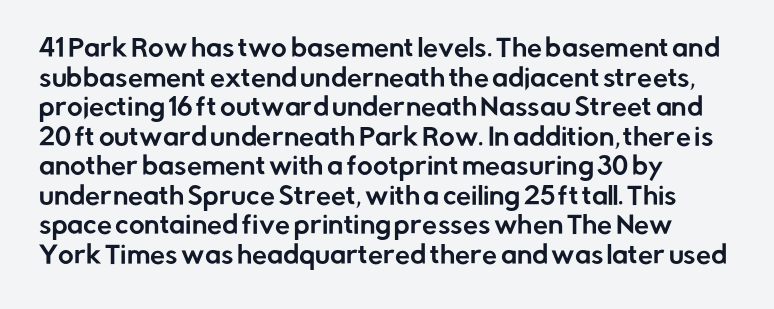
The rag falls on the right side of this text block. This sample uses an upright cut, with every glyph sitting square on the baseline. This sample uses plain, unmodified letter spacing. The strip under each line holds only bare page.
